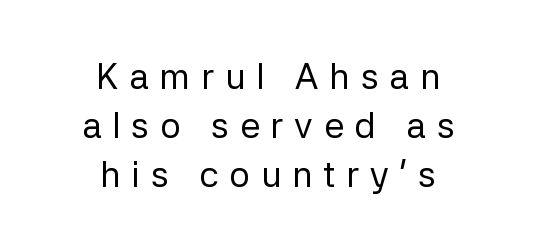
{"serif": "no", "italic": "no", "bold": "no", "weight": "regular", "width": "normal", "stroke_contrast": "low", "x_height": "medium", "monospaced": "no", "underline": "no", "align": "center", "line_spacing": "normal", "line_spacing_ratio": 1.36, "letter_spacing": "wide", "letter_spacing_em": 0.3, "glyph_px": 36}
